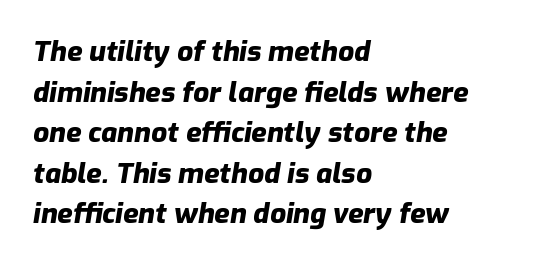
The image shows 28 px heavy type, italic (leaning right); set left-aligned, normal line spacing (1.45x), normal letter spacing, not underlined; low stroke contrast and a medium x-height.
